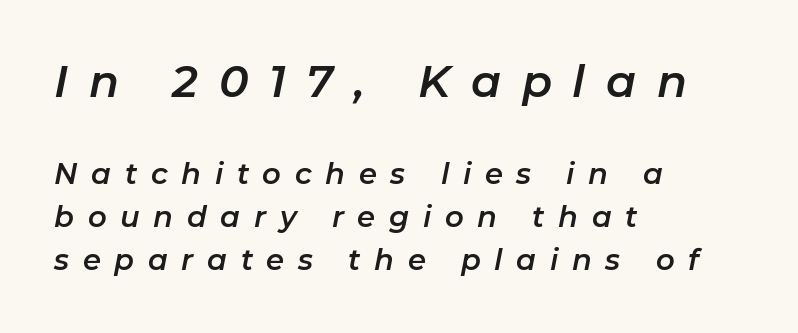
Q: Is the text italic (slanted)? A: Yes, it leans right by about 11 degrees.
Q: Is the text underlined? A: No.
Q: How is the paragraph aligned? A: Left-aligned.
Q: Is the spacing between letters normal or unusually wide? A: Unusually wide.
Q: Is the spacing between lines tight, normal or loose? A: Normal.
Q: Which block of text is set in a larger size, the first (top) or the second (bottom)? A: The first (top) one.
Q: Width (condensed, normal, or wide)? A: Normal.
Q: Stroke contrast? A: Low.
Q: x-height? A: Medium.
Q: Monospaced? A: No.
